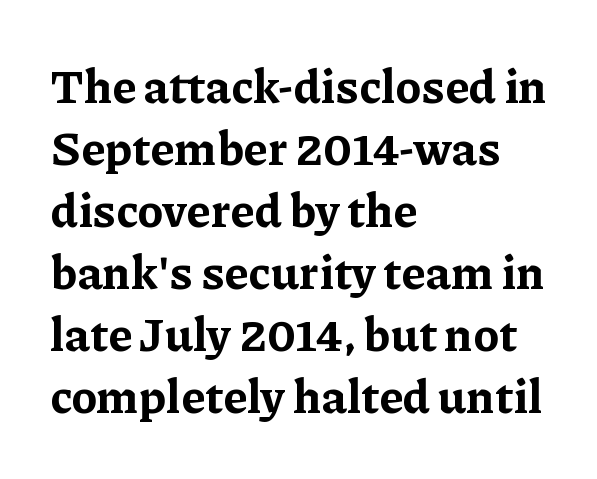
{"serif": "yes", "italic": "no", "bold": "yes", "weight": "bold", "width": "normal", "stroke_contrast": "low", "x_height": "medium", "monospaced": "no", "underline": "no", "align": "left", "line_spacing": "normal", "line_spacing_ratio": 1.32, "letter_spacing": "normal", "letter_spacing_em": 0.0, "glyph_px": 47}
